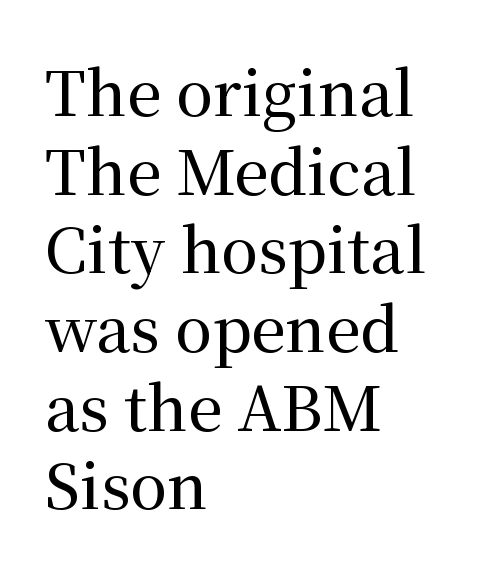
{"serif": "yes", "italic": "no", "width": "normal", "stroke_contrast": "medium", "x_height": "medium", "monospaced": "no", "underline": "no", "align": "left", "line_spacing": "normal", "line_spacing_ratio": 1.29, "letter_spacing": "normal", "letter_spacing_em": 0.0, "glyph_px": 61}
